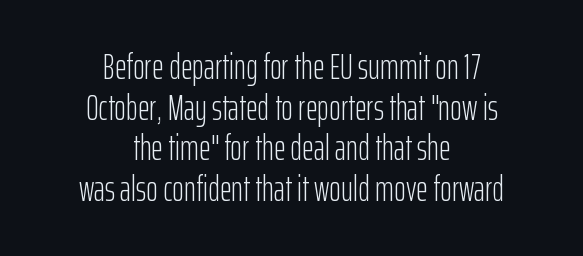
Q: Is the text bold? A: No.
Q: Is the text italic (slanted)? A: No, it is upright.
Q: Is the typeface a serif or a sans-serif typeface? A: Sans-serif.
Q: Is the text underlined? A: No.
Q: How is the paragraph aligned? A: Centered.
Q: Is the spacing between letters normal or unusually wide? A: Normal.
Q: Is the spacing between lines tight, normal or loose? A: Tight.
Q: Width (condensed, normal, or wide)? A: Condensed.
Q: Stroke contrast? A: Low.
Q: x-height? A: Medium.
Q: Monospaced? A: No.
